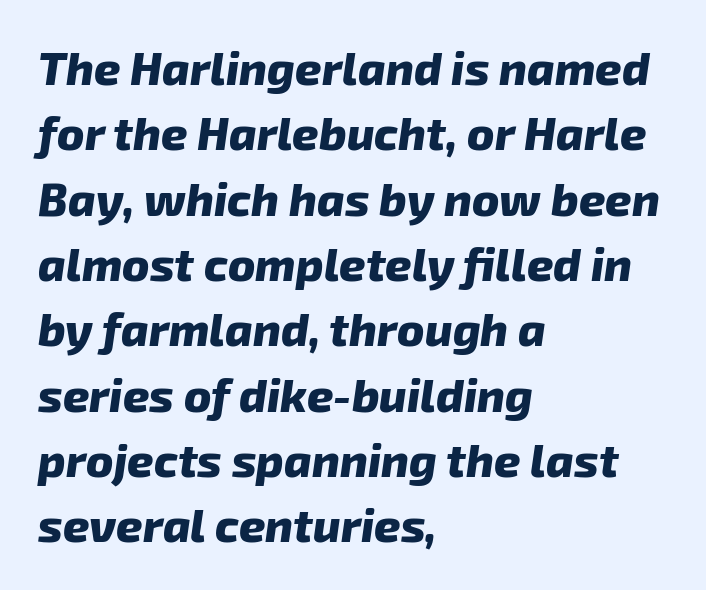
{"serif": "no", "bold": "yes", "weight": "heavy", "width": "normal", "stroke_contrast": "low", "x_height": "medium", "monospaced": "no", "underline": "no", "align": "left", "line_spacing": "normal", "line_spacing_ratio": 1.42, "letter_spacing": "normal", "letter_spacing_em": 0.0, "glyph_px": 46}
